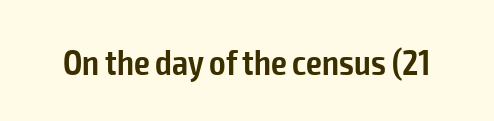
The image shows 35 px semibold, condensed sans-serif type, upright; set normal letter spacing, not underlined; low stroke contrast and a medium x-height.
